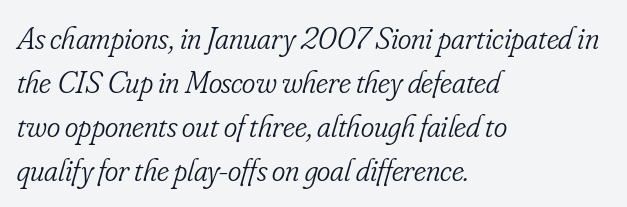
{"serif": "yes", "italic": "yes", "lean": "right", "slant_degrees": 16, "bold": "no", "weight": "light", "width": "condensed", "stroke_contrast": "low", "x_height": "small", "monospaced": "no", "underline": "no", "align": "left", "line_spacing": "normal", "line_spacing_ratio": 1.37, "letter_spacing": "normal", "letter_spacing_em": 0.0, "glyph_px": 32}
